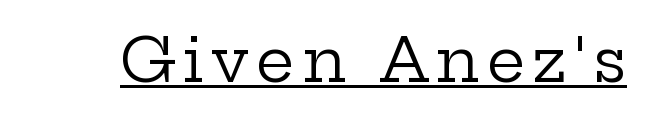
The image shows 61 px regular-weight, wide serif type, upright; set underlined; low stroke contrast and a medium x-height.
